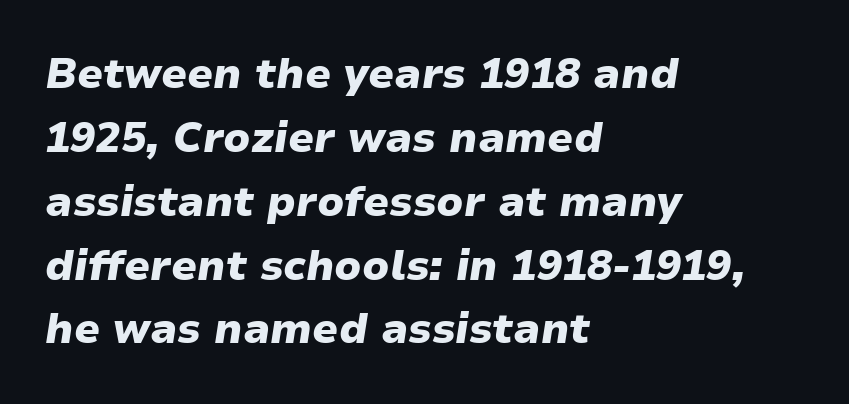
The image shows 42 px heavy type, italic (leaning right); set left-aligned, normal line spacing (1.52x), normal letter spacing, not underlined; low stroke contrast and a medium x-height.
